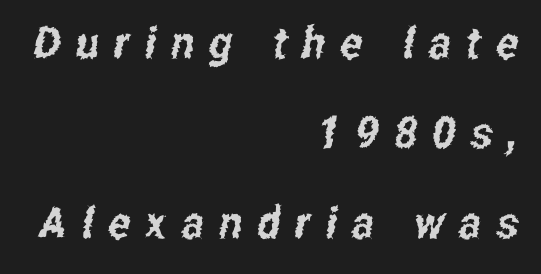
Nothing sits at the stroke ends, so this counts as sans-serif. The glyphs are unaccompanied by any horizontal stroke below them. Vertical spacing — loose. A student would call this right alignment; a typographer would say flush right, rag left. Note the varied advance widths — an 'i' is clearly narrower than an 'm'. These lines have a slow, spaced-out rhythm from letter to letter.
